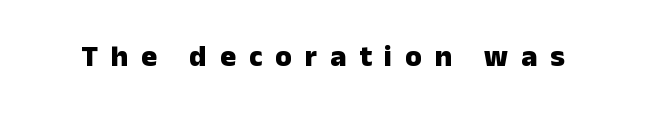
The image shows 30 px heavy sans-serif type, upright; set unusually wide letter spacing (+0.43 em), not underlined; low stroke contrast and a medium x-height.
